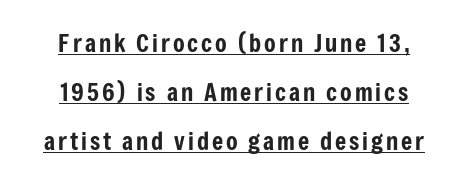
The image shows 24 px text type, upright; set centered, loose line spacing (2.05x), underlined.
